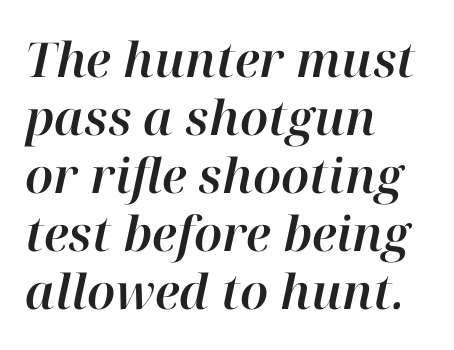
Q: Is the text italic (slanted)? A: Yes, it leans right by about 12 degrees.
Q: Is the text underlined? A: No.
Q: How is the paragraph aligned? A: Left-aligned.
Q: Is the spacing between letters normal or unusually wide? A: Normal.
Q: Width (condensed, normal, or wide)? A: Normal.
Q: Stroke contrast? A: High.
Q: x-height? A: Medium.
Q: Monospaced? A: No.
